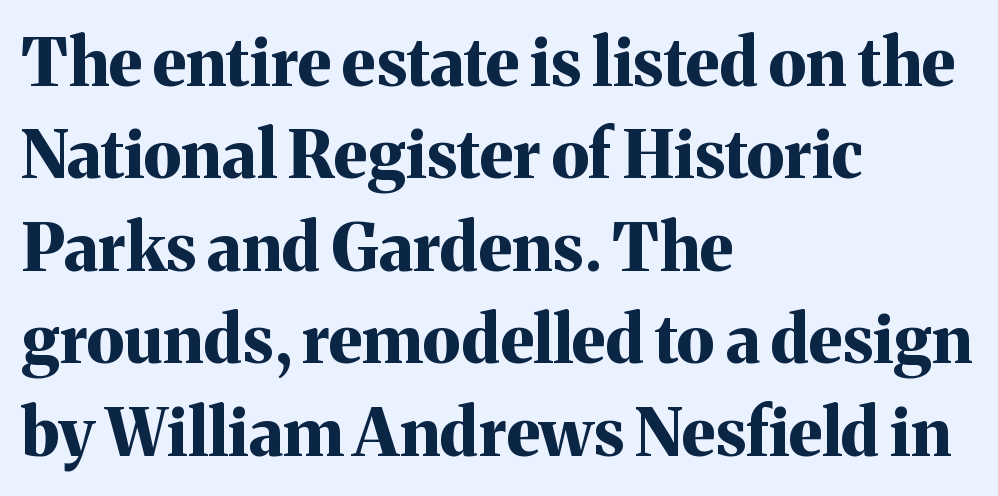
The image shows 66 px bold serif type, upright; set left-aligned, normal line spacing (1.4x), normal letter spacing, not underlined; medium stroke contrast and a medium x-height.
